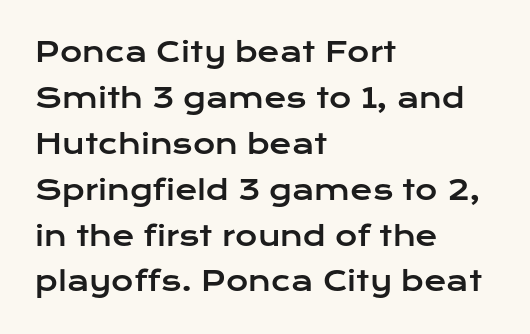
Does the lettering tilt? It doesn't — this is upright. Layout note: lines flush left. The letters sit at their default tracking, neither squeezed nor spread. What's the leading like? Ordinary, nothing unusual.
